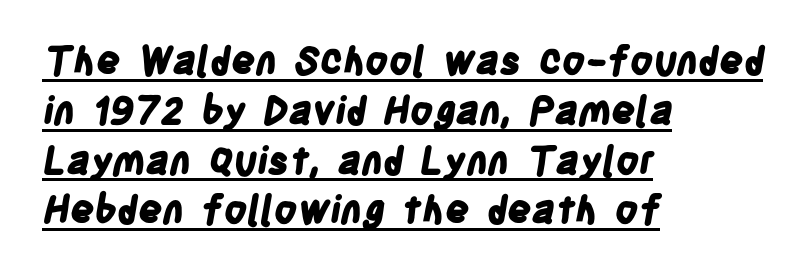
{"serif": "no", "bold": "yes", "weight": "bold", "width": "condensed", "stroke_contrast": "low", "x_height": "large", "monospaced": "no", "underline": "yes", "align": "left", "line_spacing": "normal", "line_spacing_ratio": 1.31, "letter_spacing": "normal", "letter_spacing_em": 0.0, "glyph_px": 38}
